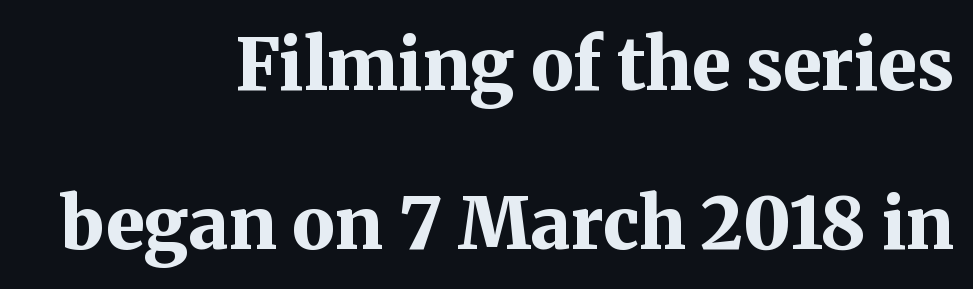
Q: Is the text bold? A: Yes.
Q: Is the text italic (slanted)? A: No, it is upright.
Q: Is the typeface a serif or a sans-serif typeface? A: Serif.
Q: Is the text underlined? A: No.
Q: How is the paragraph aligned? A: Right-aligned.
Q: Is the spacing between letters normal or unusually wide? A: Normal.
Q: Is the spacing between lines tight, normal or loose? A: Loose.
Q: Width (condensed, normal, or wide)? A: Normal.
Q: Stroke contrast? A: Medium.
Q: x-height? A: Medium.
Q: Monospaced? A: No.
